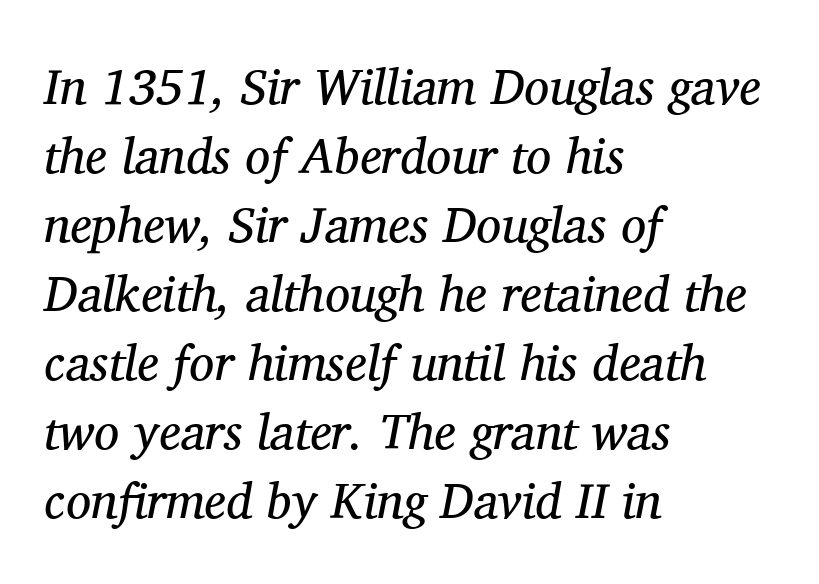
{"serif": "yes", "italic": "yes", "lean": "right", "slant_degrees": 11, "bold": "no", "weight": "regular", "width": "normal", "stroke_contrast": "medium", "x_height": "medium", "monospaced": "no", "underline": "no", "align": "left", "line_spacing": "normal", "line_spacing_ratio": 1.38, "letter_spacing": "normal", "letter_spacing_em": 0.0, "glyph_px": 50}
